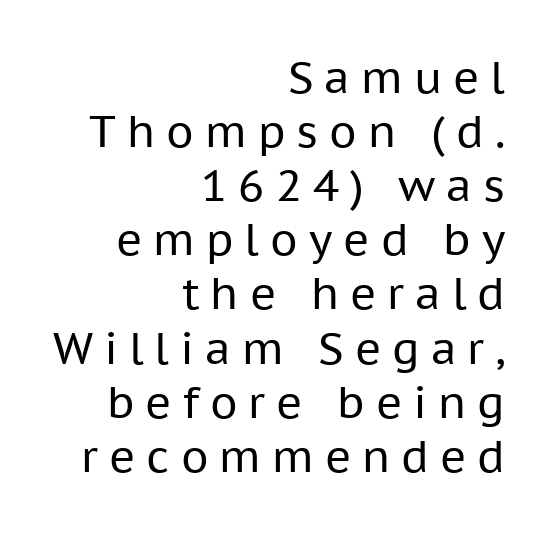
{"serif": "no", "italic": "no", "bold": "no", "weight": "regular", "width": "normal", "stroke_contrast": "low", "x_height": "medium", "monospaced": "no", "underline": "no", "align": "right", "line_spacing_ratio": 1.23, "letter_spacing": "wide", "letter_spacing_em": 0.25, "glyph_px": 44}
